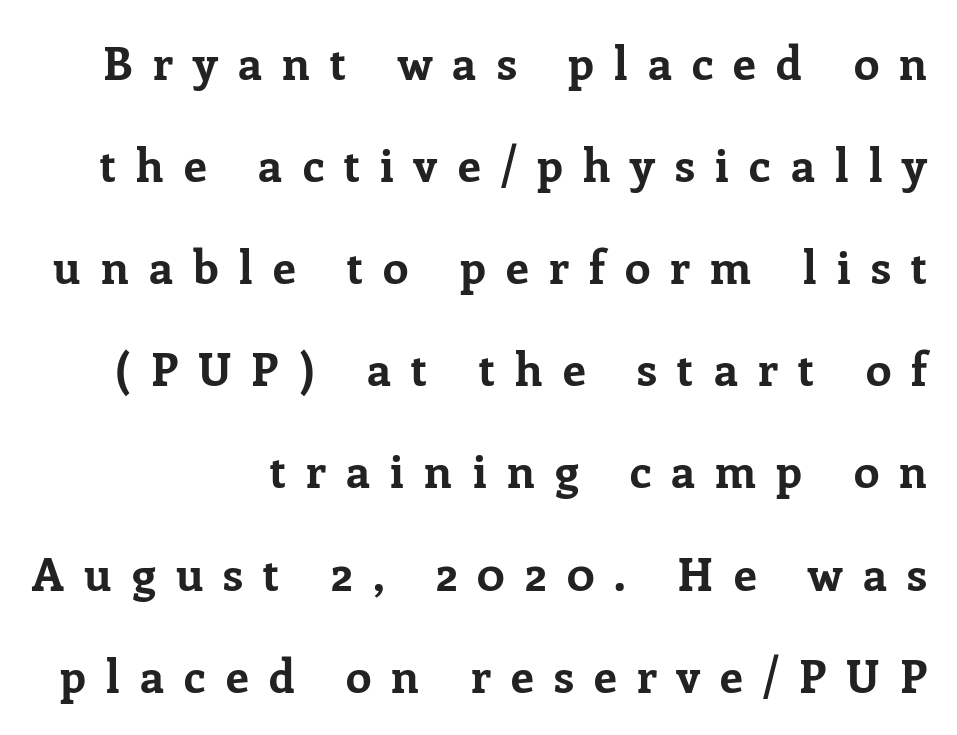
The image shows 46 px bold serif type, upright; set right-aligned, loose line spacing (2.22x), unusually wide letter spacing (+0.44 em), not underlined; low stroke contrast and a medium x-height.
